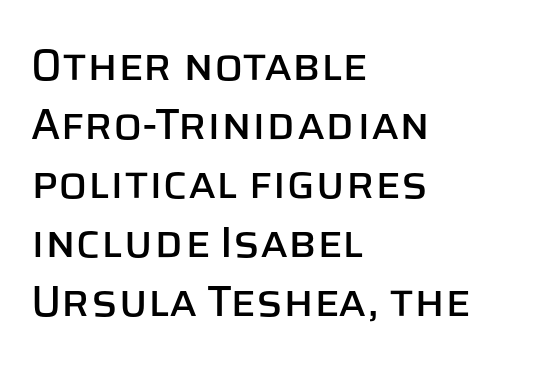
The space beneath each line is pristine and unruled. A typesetter would call this proportional, since set widths differ per character. Line beginnings align vertically; line endings do not. The passage shown stacks its lines at a standard gap. Letter spacing: default. These lines are composed in type without serifs.
